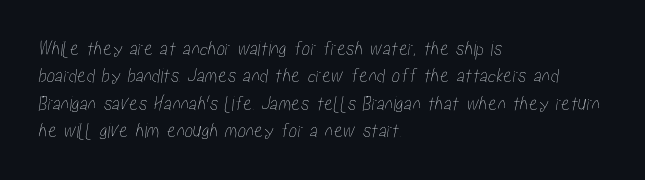
The image shows 21 px text type; set left-aligned, normal line spacing (1.3x), normal letter spacing, not underlined.
